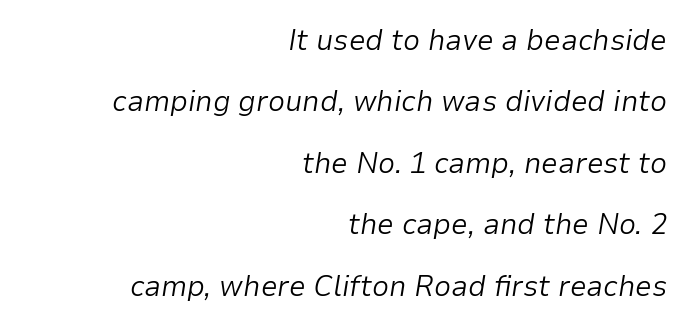
The image shows 30 px light type, italic (leaning right); set right-aligned, loose line spacing (2.05x), normal letter spacing, not underlined; low stroke contrast and a medium x-height.
